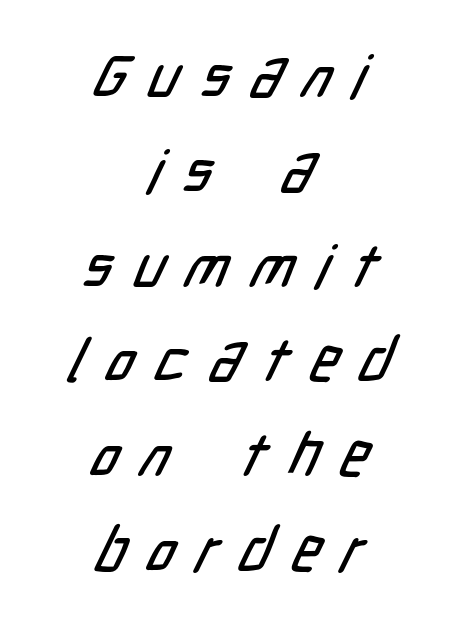
Q: Is the typeface a serif or a sans-serif typeface? A: Sans-serif.
Q: Is the text underlined? A: No.
Q: How is the paragraph aligned? A: Centered.
Q: Is the spacing between letters normal or unusually wide? A: Unusually wide.
Q: Is the spacing between lines tight, normal or loose? A: Normal.
Q: Width (condensed, normal, or wide)? A: Condensed.
Q: Stroke contrast? A: Low.
Q: x-height? A: Medium.
Q: Monospaced? A: No.
